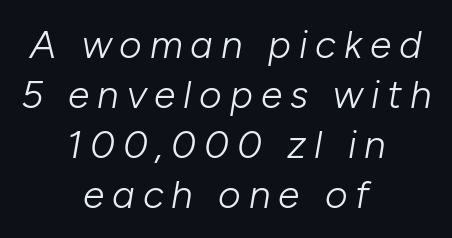
The image shows 39 px light type, italic (leaning right); set centered, normal line spacing (1.28x), unusually wide letter spacing (+0.2 em), not underlined; low stroke contrast and a medium x-height.
